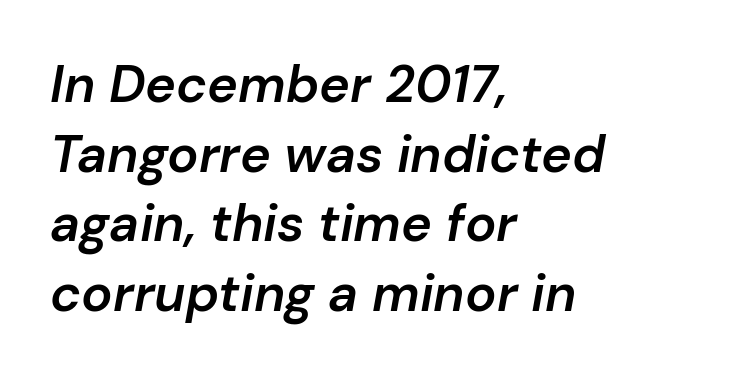
The image shows 52 px semibold type, italic (leaning right); set left-aligned, normal line spacing (1.34x), normal letter spacing, not underlined; low stroke contrast and a medium x-height.
